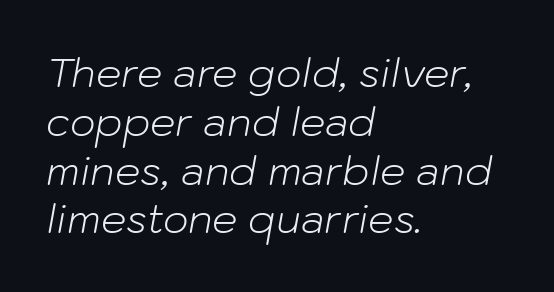
The image shows 40 px light type, italic (leaning right); set left-aligned, line spacing 1.22x, normal letter spacing, not underlined; low stroke contrast and a medium x-height.
